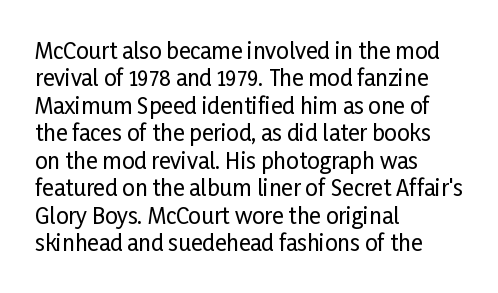
Letter spacing: default. Words float on clear page, feet unadorned. Every stem runs plumb, perpendicular to the baseline. Is there much room between lines? A standard amount, neither cramped nor airy. Reading down the block, your eye returns to a fixed left position each line.
